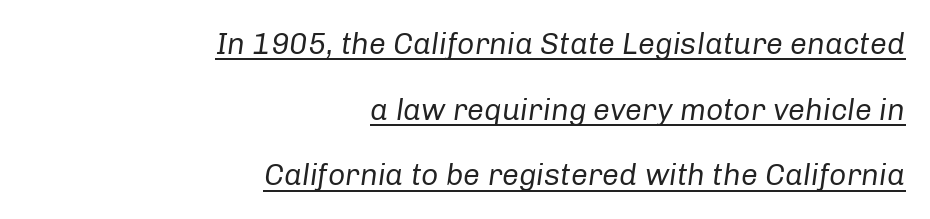
Q: Is the text bold? A: No.
Q: Is the text italic (slanted)? A: Yes, it leans right by about 8 degrees.
Q: Is the text underlined? A: Yes.
Q: How is the paragraph aligned? A: Right-aligned.
Q: Is the spacing between letters normal or unusually wide? A: Normal.
Q: Is the spacing between lines tight, normal or loose? A: Loose.
Q: Width (condensed, normal, or wide)? A: Normal.
Q: Stroke contrast? A: Low.
Q: x-height? A: Medium.
Q: Monospaced? A: No.
